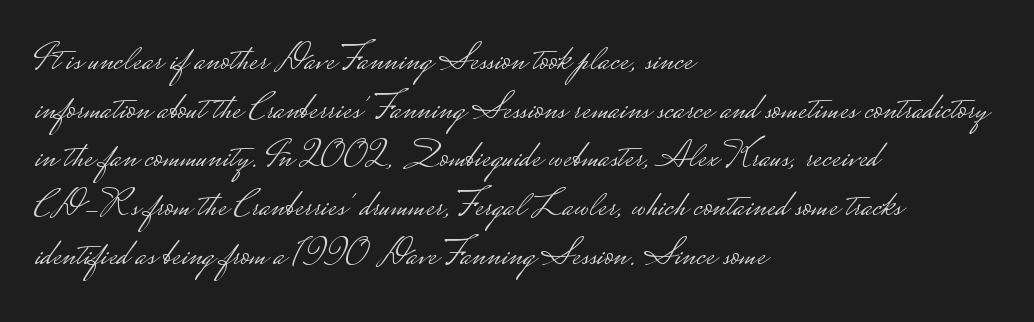
Vertical stems look standard width or narrower in stroke. Normally led — the rows are evenly, conventionally spaced. Spacing between characters is what you'd get straight out of the box. The baseline area is clear.
